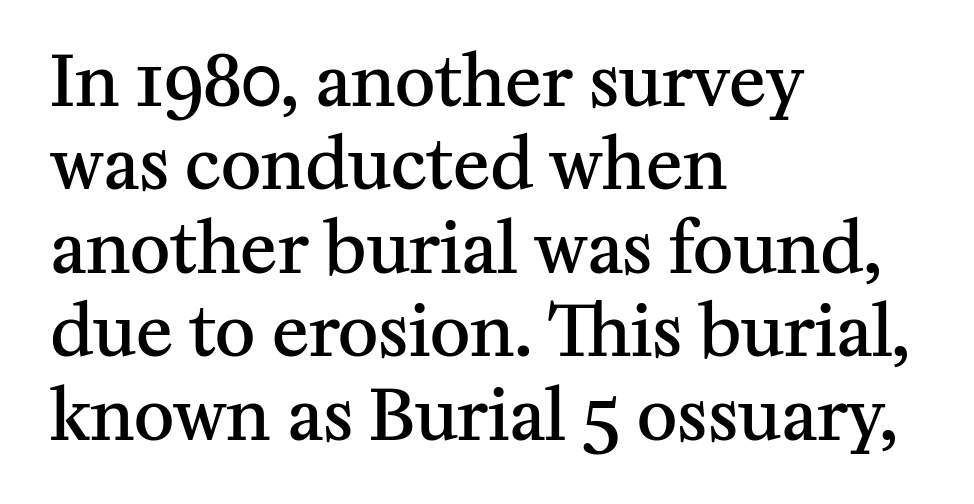
Here the designer chose a conventional face with non-uniform glyph widths. Old-style or modern, the face here clearly has serifs. The compositor pushed each line to the left boundary. How are the letters spaced? Ordinarily, with no added tracking. Descenders hang freely into open space. Nope, not italic — everything's standing straight.
